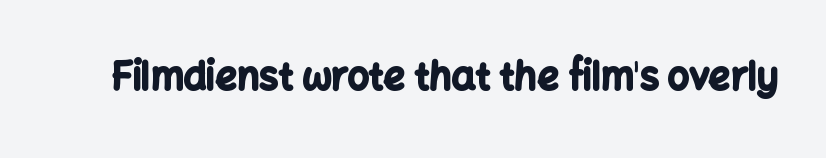
The text was rendered using a sans face with plain stroke endings. A typesetter would call this zero additional tracking. If you drew a line through each stem, it would be perfectly vertical. The rendering uses a bold face; every stroke is thick and dark. Descender tails drop into unmarked territory.
